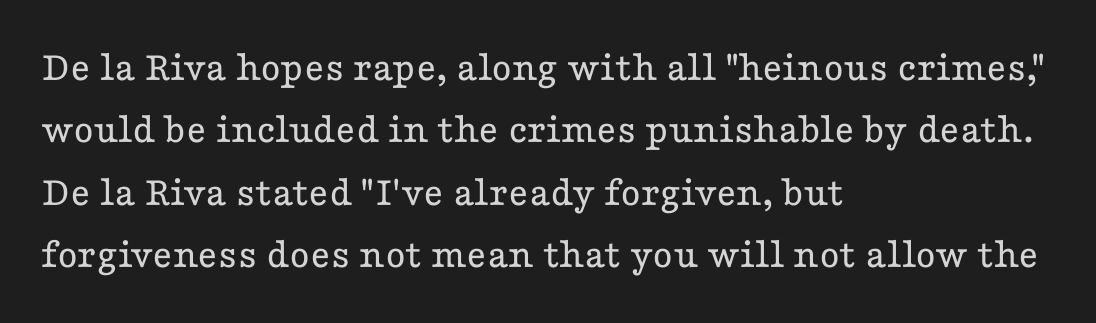
Q: Is the text bold? A: No.
Q: Is the text italic (slanted)? A: No, it is upright.
Q: Is the typeface a serif or a sans-serif typeface? A: Serif.
Q: Is the text underlined? A: No.
Q: How is the paragraph aligned? A: Left-aligned.
Q: Is the spacing between letters normal or unusually wide? A: Normal.
Q: Is the spacing between lines tight, normal or loose? A: Normal.
Q: Width (condensed, normal, or wide)? A: Wide.
Q: Stroke contrast? A: Low.
Q: x-height? A: Medium.
Q: Monospaced? A: No.
